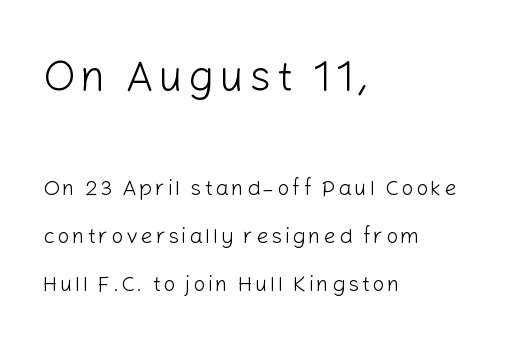
{"serif": "no", "italic": "no", "bold": "no", "weight": "light", "width": "normal", "stroke_contrast": "low", "x_height": "medium", "monospaced": "no", "underline": "no", "align": "left", "line_spacing": "loose", "line_spacing_ratio": 2.18, "larger_block": "first", "size_ratio": 1.95, "glyph_px": 43}
